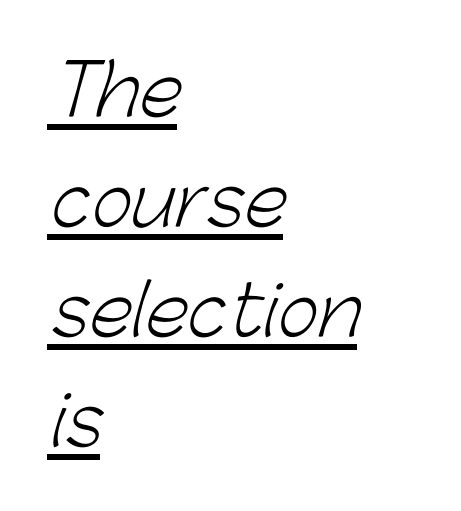
Q: Is the text bold? A: No.
Q: Is the typeface a serif or a sans-serif typeface? A: Sans-serif.
Q: Is the text underlined? A: Yes.
Q: How is the paragraph aligned? A: Left-aligned.
Q: Is the spacing between letters normal or unusually wide? A: Normal.
Q: Is the spacing between lines tight, normal or loose? A: Normal.
Q: Width (condensed, normal, or wide)? A: Normal.
Q: Stroke contrast? A: Low.
Q: x-height? A: Medium.
Q: Monospaced? A: No.
